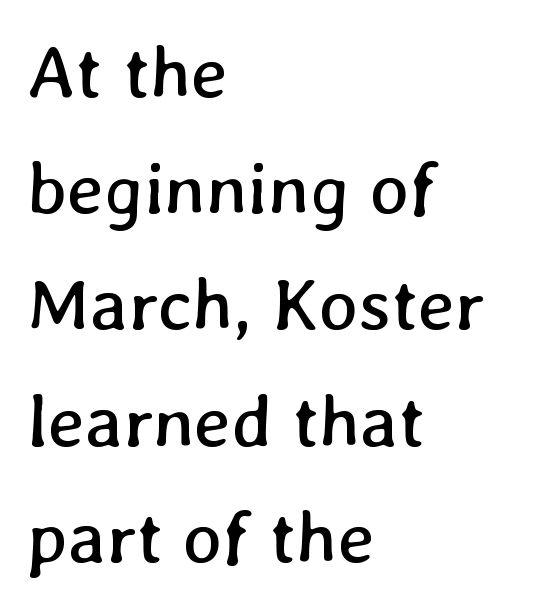
The image shows 74 px regular-weight type; set left-aligned, normal line spacing (1.57x), normal letter spacing, not underlined; low stroke contrast and a medium x-height.
